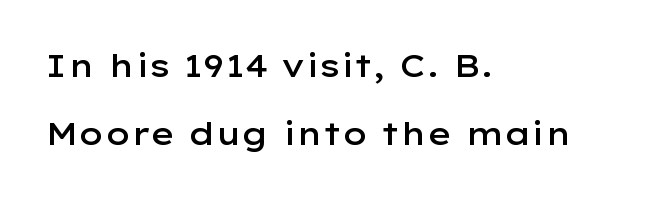
Characters remain perfectly vertical along every line. Rows of type keep a wide berth in the vertical direction. Plain, unruled lines of type. This rendering employs a face without finishing strokes, i.e., a sans-serif.
